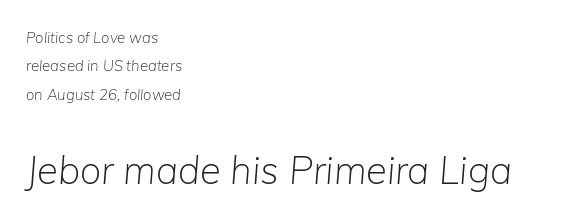
The image shows 38 px light type, italic (leaning right); set left-aligned, loose line spacing (1.9x), normal letter spacing, not underlined; the second (bottom) block is 2.53x larger; low stroke contrast and a medium x-height.
